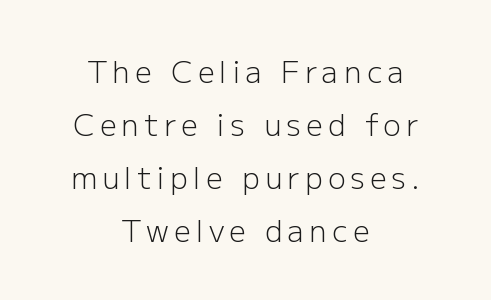
Q: Is the text bold? A: No.
Q: Is the text italic (slanted)? A: No, it is upright.
Q: Is the typeface a serif or a sans-serif typeface? A: Sans-serif.
Q: Is the text underlined? A: No.
Q: How is the paragraph aligned? A: Centered.
Q: Width (condensed, normal, or wide)? A: Normal.
Q: Stroke contrast? A: Low.
Q: x-height? A: Medium.
Q: Monospaced? A: No.
